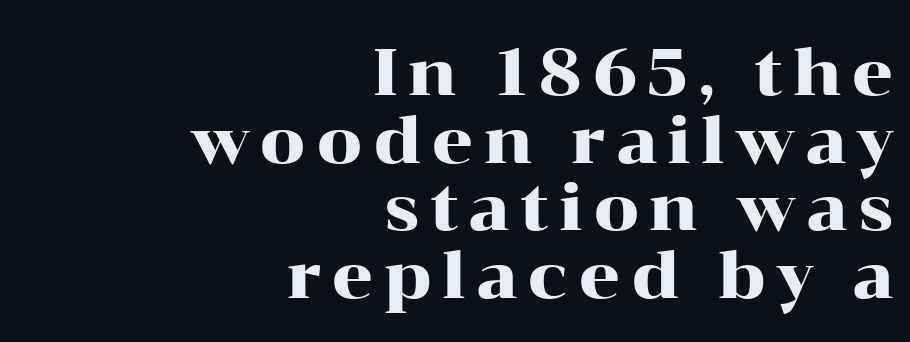
Q: Is the text italic (slanted)? A: No, it is upright.
Q: Is the typeface a serif or a sans-serif typeface? A: Serif.
Q: Is the text underlined? A: No.
Q: How is the paragraph aligned? A: Right-aligned.
Q: Is the spacing between lines tight, normal or loose? A: Tight.
Q: Width (condensed, normal, or wide)? A: Wide.
Q: Stroke contrast? A: High.
Q: x-height? A: Medium.
Q: Monospaced? A: No.
